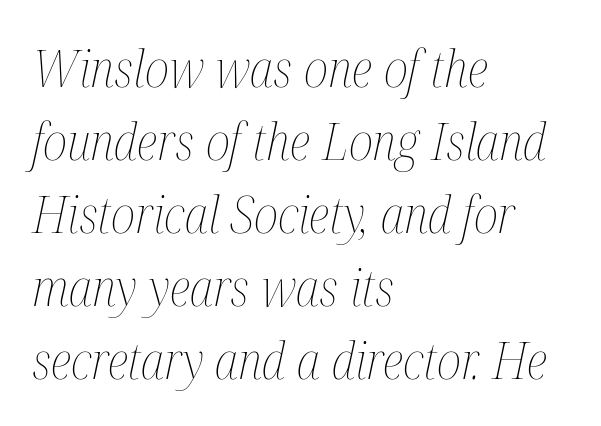
The specimen reads as italic at a glance. Rows of type keep a routine distance in the vertical direction. Visually the block forms a straight wall on the left and a jagged coastline on the right. The rendering uses natural spacing where letterforms have individual widths. Unmarked baselines from the first word to the last.
